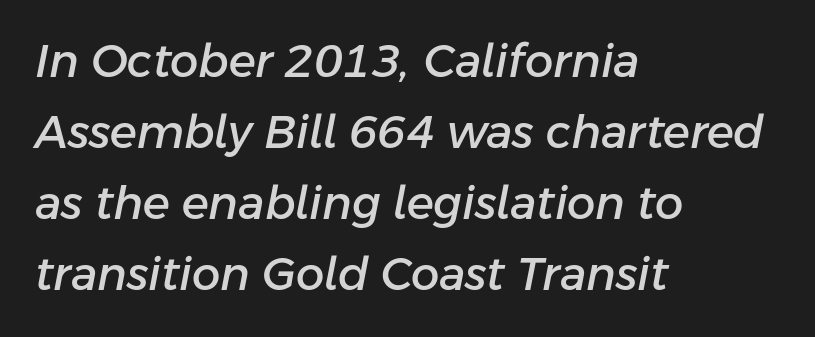
The image shows 45 px text type, italic (leaning right); set left-aligned, normal line spacing (1.58x), normal letter spacing, not underlined; low stroke contrast and a medium x-height.
